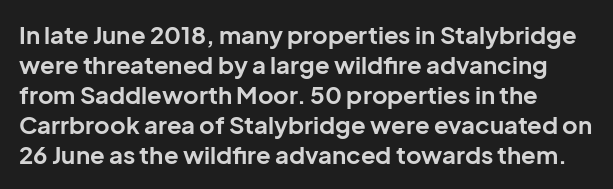
The letters are bold, with thick, heavy strokes. These lines keep a tight, regular rhythm from letter to letter. Beneath every word, the page is bare. When letters stand straight like this, we call the style roman or upright. Quick note: interline space is typical.
